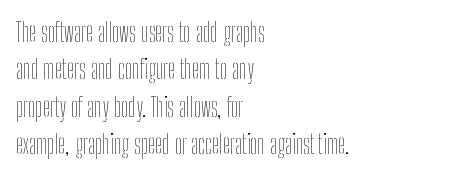
Q: Is the text bold? A: No.
Q: Is the text italic (slanted)? A: No, it is upright.
Q: Is the text underlined? A: No.
Q: How is the paragraph aligned? A: Left-aligned.
Q: Is the spacing between letters normal or unusually wide? A: Normal.
Q: Is the spacing between lines tight, normal or loose? A: Normal.
